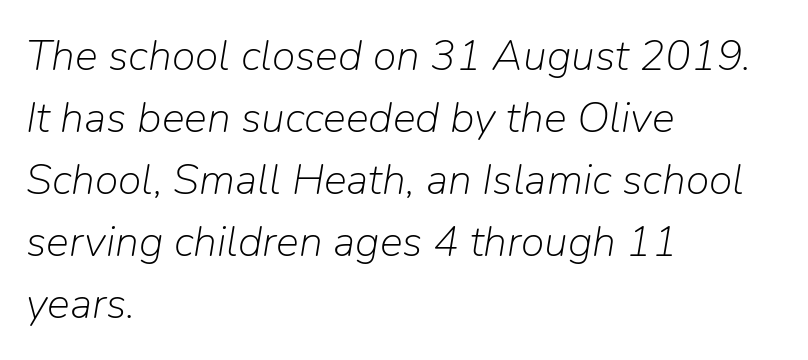
{"italic": "yes", "lean": "right", "slant_degrees": 9, "bold": "no", "weight": "light", "width": "normal", "stroke_contrast": "low", "x_height": "medium", "monospaced": "no", "underline": "no", "align": "left", "line_spacing": "normal", "line_spacing_ratio": 1.44, "letter_spacing": "normal", "letter_spacing_em": 0.0, "glyph_px": 43}
